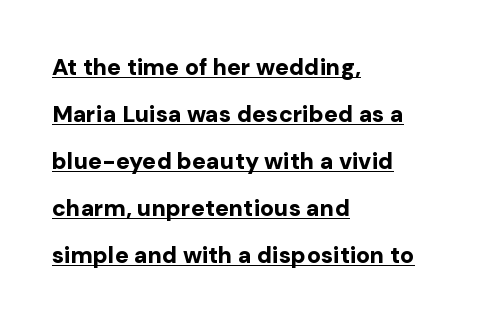
The image shows 23 px bold type, upright; set left-aligned, loose line spacing (2.04x), normal letter spacing, underlined.
